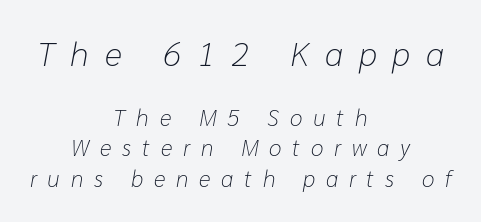
Q: Is the text bold? A: No.
Q: Is the text italic (slanted)? A: Yes, it leans right by about 10 degrees.
Q: Is the text underlined? A: No.
Q: How is the paragraph aligned? A: Centered.
Q: Is the spacing between letters normal or unusually wide? A: Unusually wide.
Q: Is the spacing between lines tight, normal or loose? A: Normal.
Q: Which block of text is set in a larger size, the first (top) or the second (bottom)? A: The first (top) one.
Q: Width (condensed, normal, or wide)? A: Normal.
Q: Stroke contrast? A: Low.
Q: x-height? A: Medium.
Q: Monospaced? A: No.
